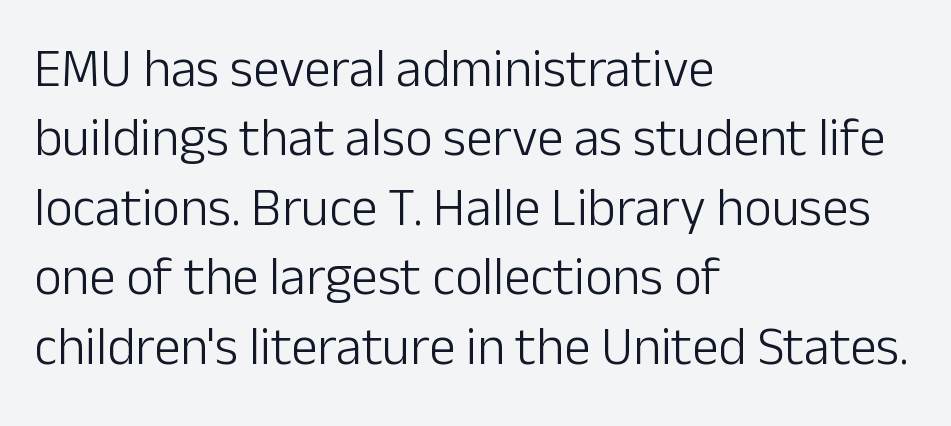
The image shows 53 px light sans-serif type, upright; set left-aligned, normal line spacing (1.31x), normal letter spacing, not underlined; low stroke contrast and a medium x-height.
